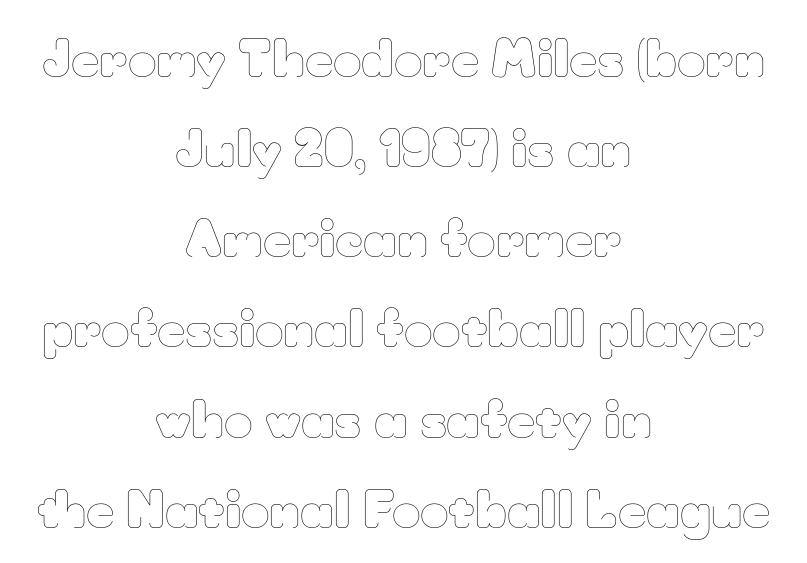
{"italic": "no", "bold": "no", "weight": "thin", "width": "normal", "stroke_contrast": "low", "x_height": "small", "monospaced": "no", "underline": "no", "align": "center", "line_spacing_ratio": 1.84, "letter_spacing": "normal", "letter_spacing_em": 0.0, "glyph_px": 49}
